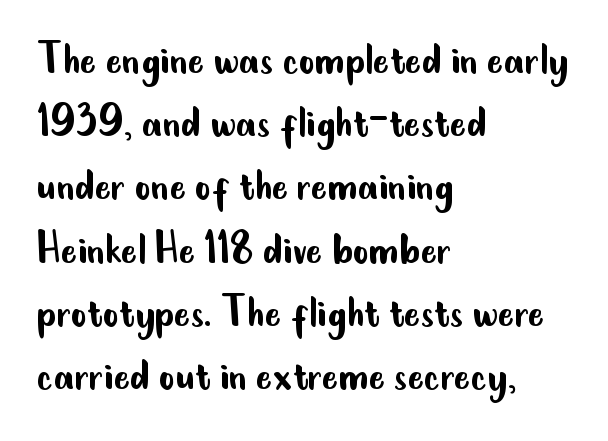
{"serif": "no", "italic": "no", "bold": "no", "weight": "regular", "width": "condensed", "stroke_contrast": "low", "x_height": "small", "monospaced": "no", "underline": "no", "align": "left", "line_spacing": "normal", "line_spacing_ratio": 1.29, "letter_spacing": "normal", "letter_spacing_em": 0.0, "glyph_px": 49}
